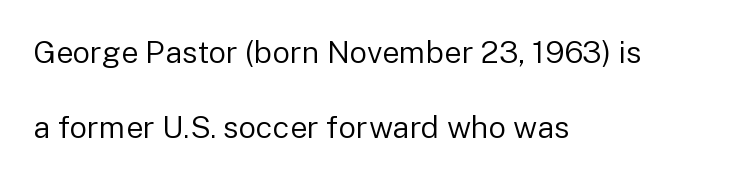
Q: Is the text bold? A: No.
Q: Is the text italic (slanted)? A: No, it is upright.
Q: Is the typeface a serif or a sans-serif typeface? A: Sans-serif.
Q: Is the text underlined? A: No.
Q: How is the paragraph aligned? A: Left-aligned.
Q: Is the spacing between letters normal or unusually wide? A: Normal.
Q: Is the spacing between lines tight, normal or loose? A: Loose.
Q: Width (condensed, normal, or wide)? A: Normal.
Q: Stroke contrast? A: Low.
Q: x-height? A: Medium.
Q: Monospaced? A: No.
